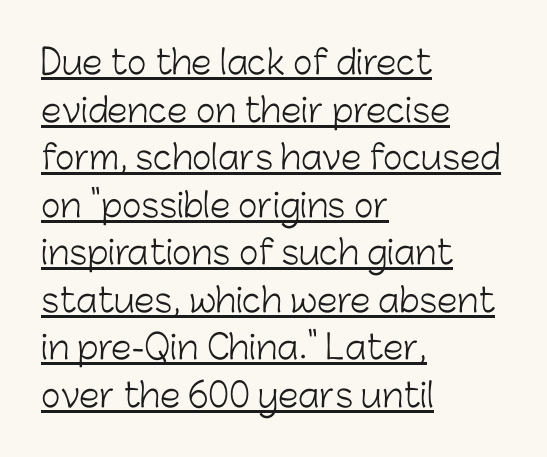
{"serif": "no", "italic": "no", "bold": "no", "weight": "light", "width": "normal", "stroke_contrast": "low", "x_height": "medium", "monospaced": "no", "underline": "yes", "align": "left", "line_spacing": "normal", "line_spacing_ratio": 1.44, "letter_spacing": "normal", "letter_spacing_em": 0.0, "glyph_px": 33}
